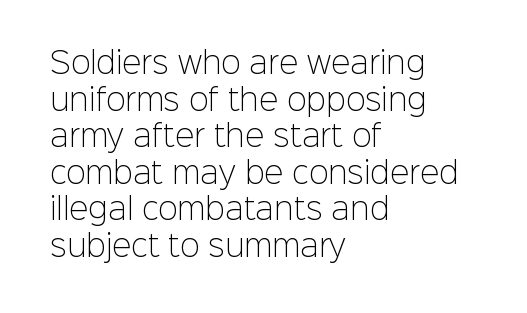
{"serif": "no", "italic": "no", "bold": "no", "weight": "light", "width": "normal", "stroke_contrast": "low", "x_height": "medium", "monospaced": "no", "underline": "no", "align": "left", "line_spacing": "normal", "line_spacing_ratio": 1.26, "letter_spacing": "normal", "letter_spacing_em": 0.0, "glyph_px": 29}
